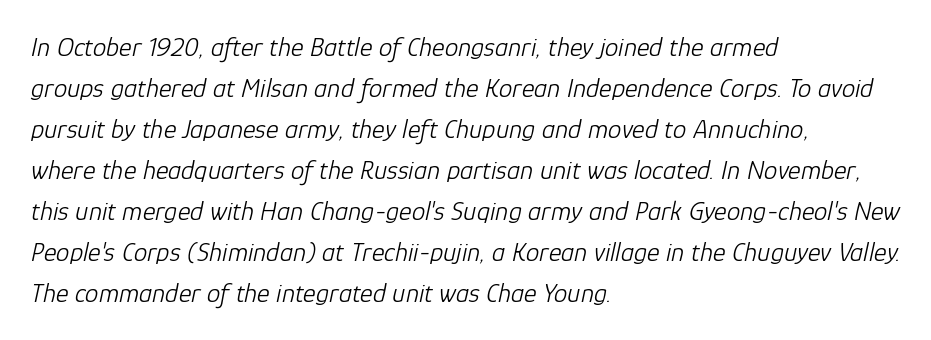
The image shows 27 px text type, italic (leaning right); set left-aligned, normal line spacing (1.52x), normal letter spacing, not underlined.
